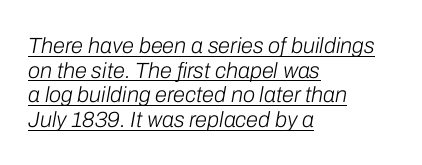
The lines in this sample share a left origin and differ only in where they stop. You could call the tracking neutral — neither tight nor loose. Yep, that's italic — everything's leaning. Students, observe: this is what under-led, compact text looks like. Weight class: somewhere from thin through regular.
